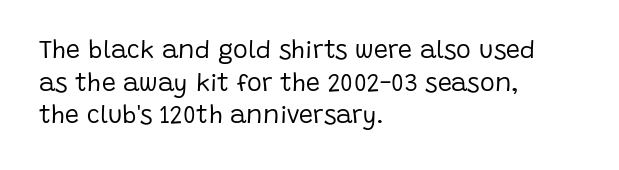
{"italic": "no", "bold": "no", "underline": "no", "align": "left", "line_spacing": "normal", "line_spacing_ratio": 1.31, "letter_spacing": "normal", "letter_spacing_em": 0.0, "glyph_px": 25}
